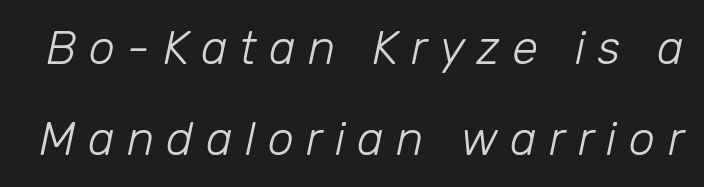
{"italic": "yes", "lean": "right", "slant_degrees": 12, "bold": "no", "weight": "light", "width": "normal", "stroke_contrast": "low", "x_height": "medium", "monospaced": "no", "underline": "no", "line_spacing": "loose", "line_spacing_ratio": 1.93, "letter_spacing": "wide", "letter_spacing_em": 0.26, "glyph_px": 47}
